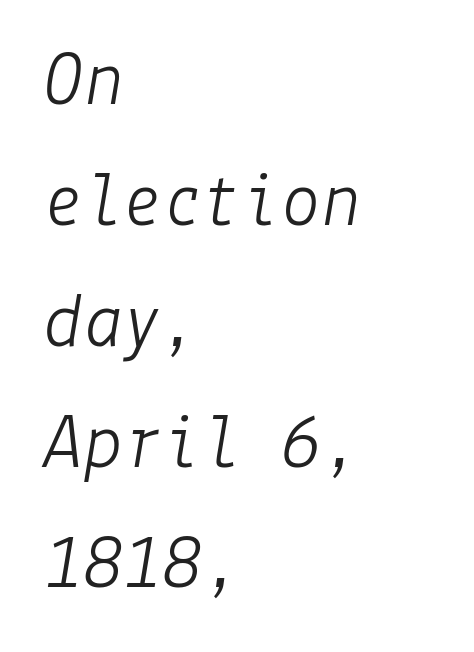
Q: Is the text bold? A: No.
Q: Is the text italic (slanted)? A: Yes, it leans right by about 9 degrees.
Q: Is the text underlined? A: No.
Q: How is the paragraph aligned? A: Left-aligned.
Q: Is the spacing between letters normal or unusually wide? A: Normal.
Q: Is the spacing between lines tight, normal or loose? A: Normal.
Q: Width (condensed, normal, or wide)? A: Normal.
Q: Stroke contrast? A: Low.
Q: x-height? A: Medium.
